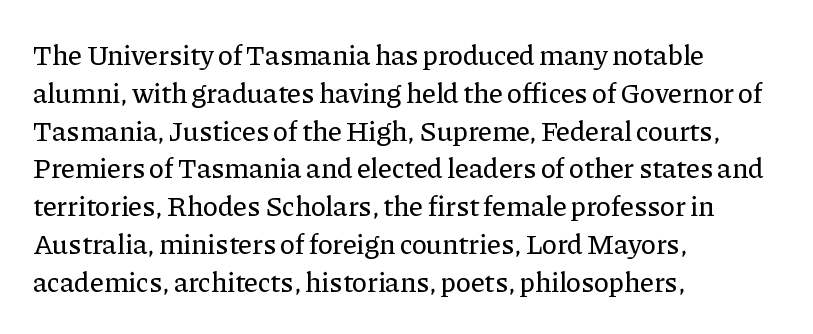
Q: Is the text italic (slanted)? A: No, it is upright.
Q: Is the typeface a serif or a sans-serif typeface? A: Serif.
Q: Is the text underlined? A: No.
Q: How is the paragraph aligned? A: Left-aligned.
Q: Is the spacing between letters normal or unusually wide? A: Normal.
Q: Is the spacing between lines tight, normal or loose? A: Normal.
Q: Width (condensed, normal, or wide)? A: Normal.
Q: Stroke contrast? A: Low.
Q: x-height? A: Medium.
Q: Monospaced? A: No.
